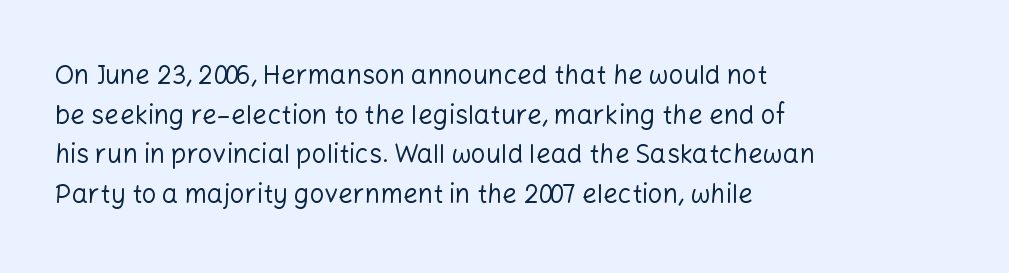
The block of text has a typical density, with ordinary space between rows. The line texture is even and compact thanks to regular tracking. Nothing heavy about these letters — not bold at all. Which margin do the lines hug? The left one — the right edge is uneven.
